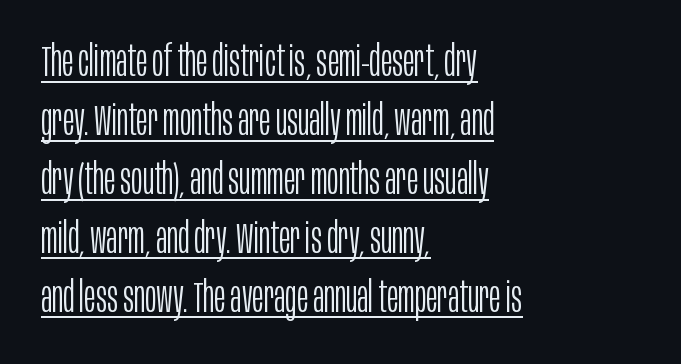
Q: Is the text bold? A: No.
Q: Is the text italic (slanted)? A: No, it is upright.
Q: Is the typeface a serif or a sans-serif typeface? A: Sans-serif.
Q: Is the text underlined? A: Yes.
Q: How is the paragraph aligned? A: Left-aligned.
Q: Is the spacing between letters normal or unusually wide? A: Normal.
Q: Is the spacing between lines tight, normal or loose? A: Normal.
Q: Width (condensed, normal, or wide)? A: Condensed.
Q: Stroke contrast? A: Low.
Q: x-height? A: Large.
Q: Monospaced? A: No.
